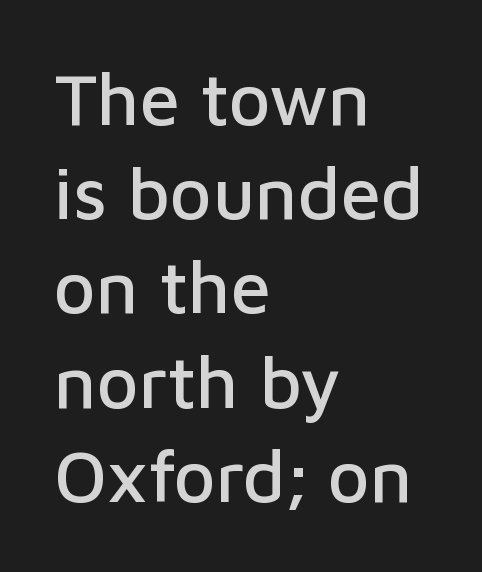
The image shows 73 px sans-serif type, upright; set left-aligned, normal line spacing (1.29x), normal letter spacing, not underlined; low stroke contrast and a medium x-height.
